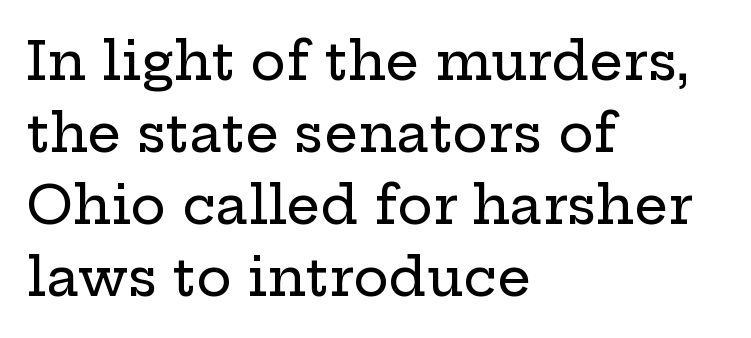
{"serif": "yes", "italic": "no", "width": "wide", "stroke_contrast": "low", "x_height": "medium", "monospaced": "no", "underline": "no", "align": "left", "line_spacing": "normal", "line_spacing_ratio": 1.36, "letter_spacing": "normal", "letter_spacing_em": 0.0, "glyph_px": 53}
